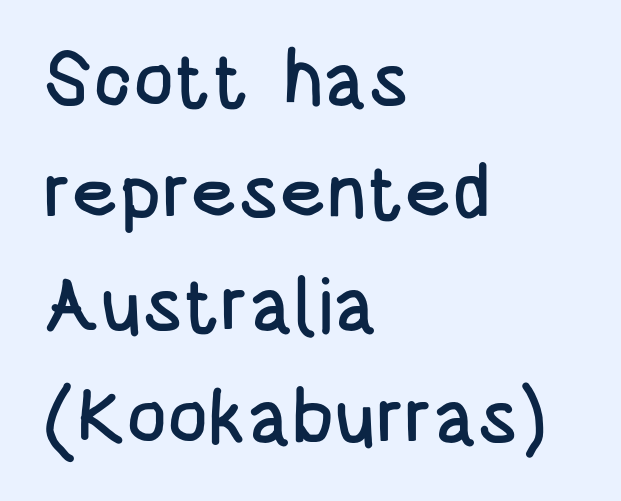
Summary of vertical rhythm: regular, with standard interline spacing. In terms of posture, this sample is upright. Think of a printed novel: that variable character pitch is what you see here. Alignment: flush left. Nobody touched the tracking dial on this one. Clear beneath every line of the passage.
